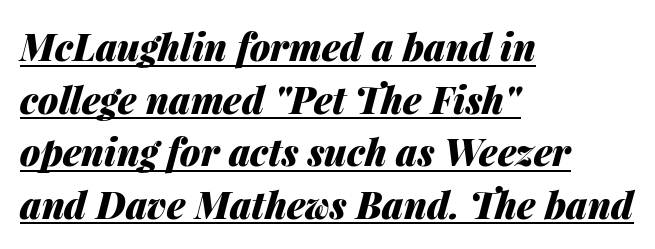
Q: Is the text bold? A: Yes.
Q: Is the text italic (slanted)? A: Yes, it leans right by about 14 degrees.
Q: Is the text underlined? A: Yes.
Q: How is the paragraph aligned? A: Left-aligned.
Q: Is the spacing between letters normal or unusually wide? A: Normal.
Q: Is the spacing between lines tight, normal or loose? A: Normal.
Q: Width (condensed, normal, or wide)? A: Normal.
Q: Stroke contrast? A: Medium.
Q: x-height? A: Medium.
Q: Monospaced? A: No.
